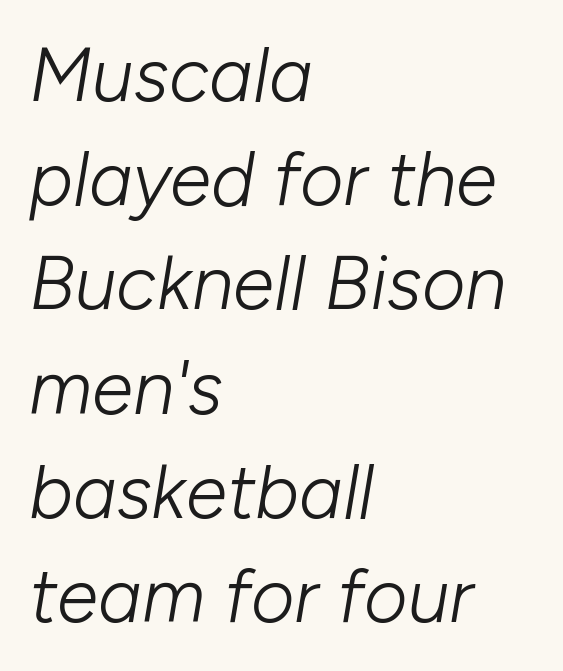
The image shows 75 px light type, italic (leaning right); set left-aligned, normal line spacing (1.39x), normal letter spacing, not underlined; low stroke contrast and a medium x-height.
